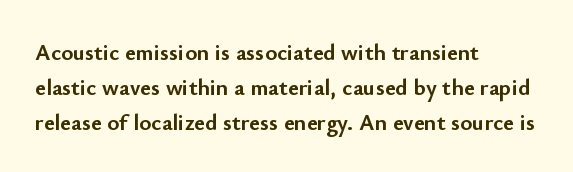
The image shows 23 px bold type, upright; set left-aligned, normal line spacing (1.52x), normal letter spacing, not underlined.
